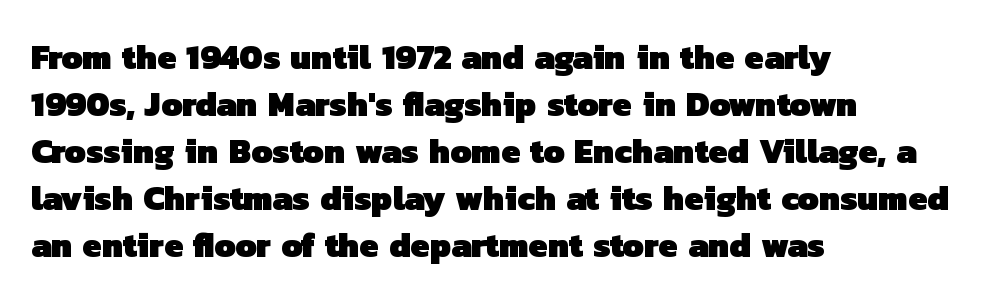
You could call the tracking neutral — neither tight nor loose. Spacing verdict: proportional, widths tailored to each character. Every letter is thick-stroked: bold, no question. The space between consecutive lines is moderate. This sample uses a sans-serif face.
